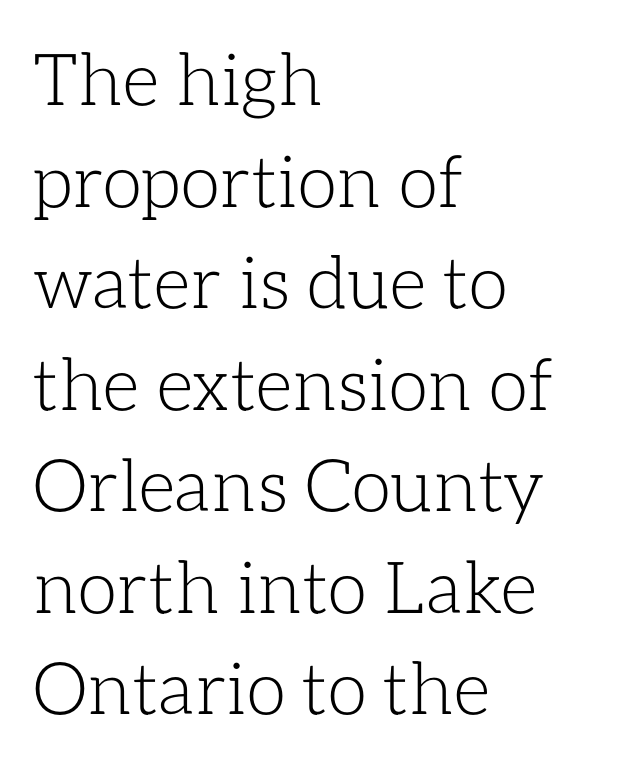
The image shows 72 px light type, upright; set left-aligned, normal line spacing (1.41x), normal letter spacing, not underlined; low stroke contrast and a medium x-height.
